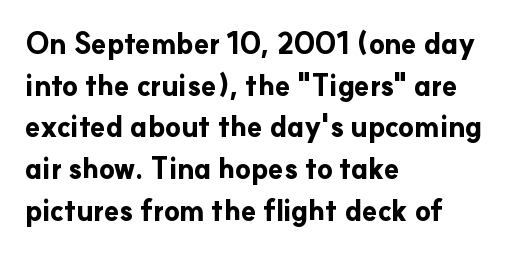
The rendering uses a moderate line-height, typical for paragraphs. The letters are bold, with thick, heavy strokes. The area under the type is left untouched. Unlike a traditional serif, this face leaves its strokes unadorned.
